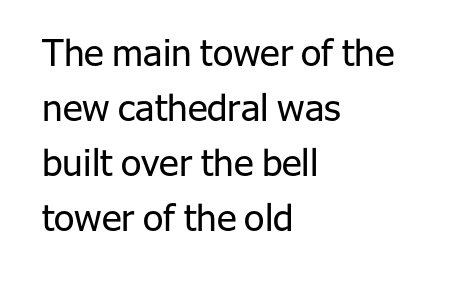
Counters stay open thanks to moderate or lighter strokes. Observe the absence of serifs on each vertical stroke in this sample. Rendered with straight, roman letterforms. The compositor pushed each line to the left boundary.
